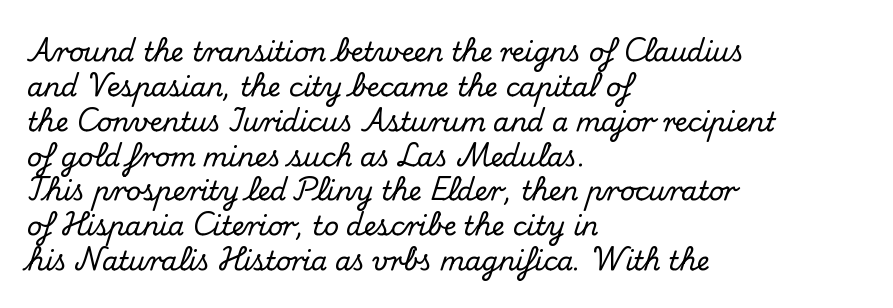
{"underline": "no", "align": "left", "line_spacing": "normal", "line_spacing_ratio": 1.34, "letter_spacing": "normal", "letter_spacing_em": 0.0, "glyph_px": 26}
